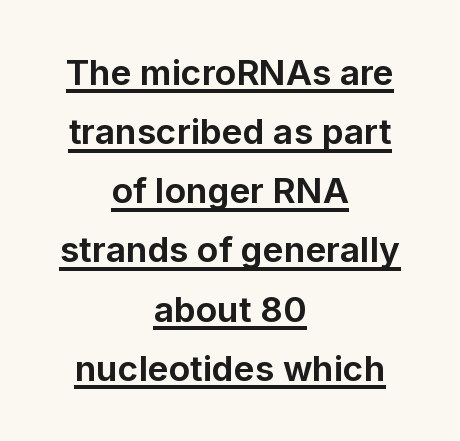
The image shows 35 px bold sans-serif type, upright; set centered, normal line spacing (1.69x), normal letter spacing, underlined; low stroke contrast and a medium x-height.
